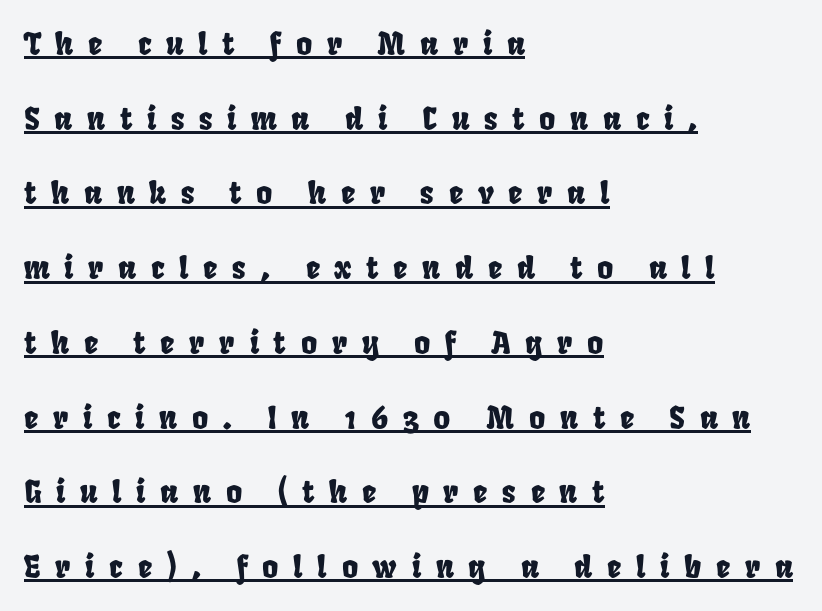
Quick note: interline space is abundant. Decoration check: the copy is underlined. The tracking jumps out immediately: characters are airy and widely separated. The passage shown is typed in a proportional face where columns would drift. Teacher's note: observe the even left margin — that is flush-left alignment.
